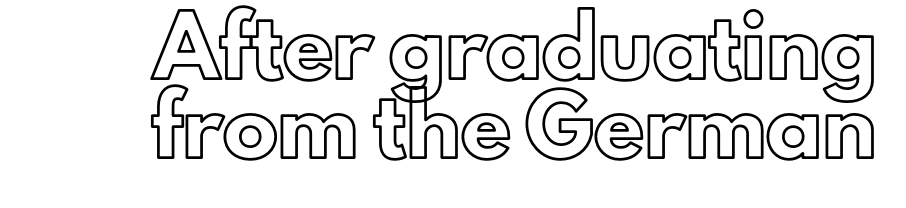
Q: Is the text italic (slanted)? A: No, it is upright.
Q: Is the text underlined? A: No.
Q: Is the spacing between letters normal or unusually wide? A: Normal.
Q: Is the spacing between lines tight, normal or loose? A: Normal.
Q: Width (condensed, normal, or wide)? A: Normal.
Q: x-height? A: Small.
Q: Monospaced? A: No.
